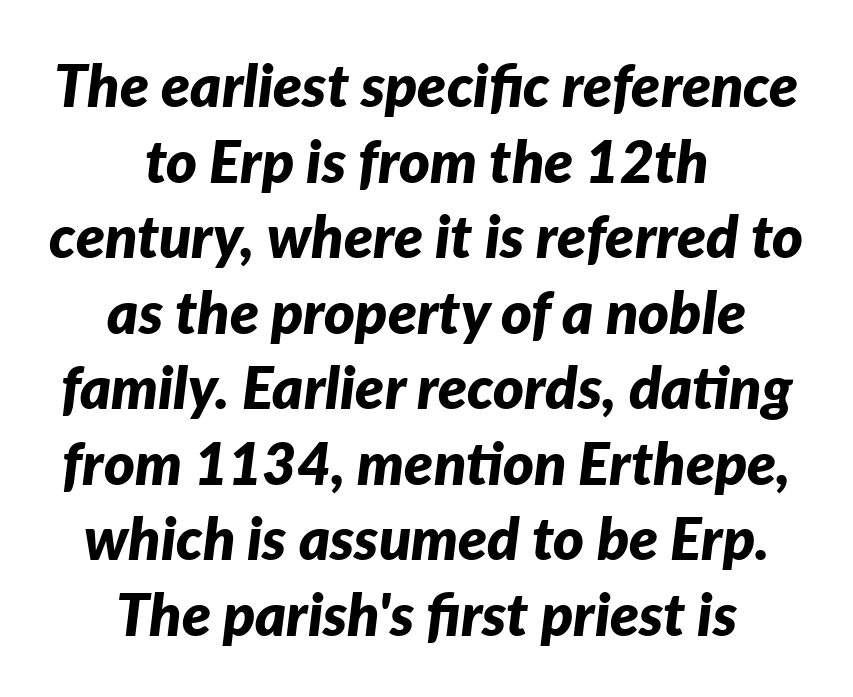
{"italic": "yes", "lean": "right", "slant_degrees": 7, "bold": "yes", "weight": "bold", "width": "normal", "stroke_contrast": "low", "x_height": "medium", "monospaced": "no", "underline": "no", "align": "center", "line_spacing": "normal", "line_spacing_ratio": 1.28, "letter_spacing": "normal", "letter_spacing_em": 0.0, "glyph_px": 59}
